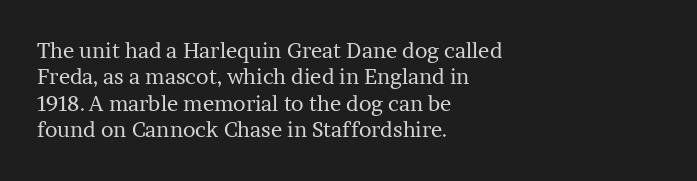
The image shows 21 px text type, upright; set left-aligned, normal line spacing (1.26x), normal letter spacing, not underlined.
